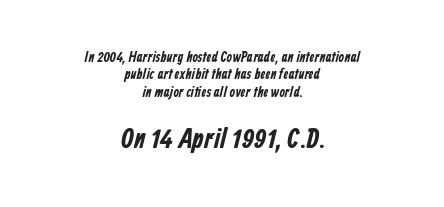
In this sample the second text group is rendered at the bigger scale. Nobody touched the tracking dial on this one. The lines are quadded center. Descenders hang freely into open space.
